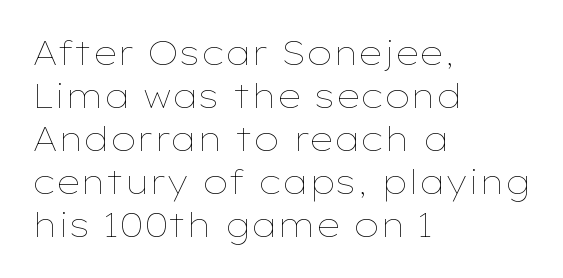
The image shows 33 px thin, wide type, upright; set left-aligned, normal line spacing (1.3x), normal letter spacing, not underlined; low stroke contrast and a medium x-height.
